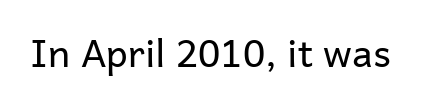
The image shows 38 px regular-weight sans-serif type, upright; set normal letter spacing, not underlined; low stroke contrast and a medium x-height.
